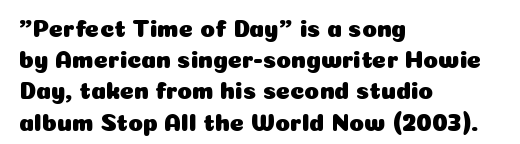
Q: Is the text italic (slanted)? A: No, it is upright.
Q: Is the text underlined? A: No.
Q: How is the paragraph aligned? A: Left-aligned.
Q: Is the spacing between letters normal or unusually wide? A: Normal.
Q: Is the spacing between lines tight, normal or loose? A: Normal.
